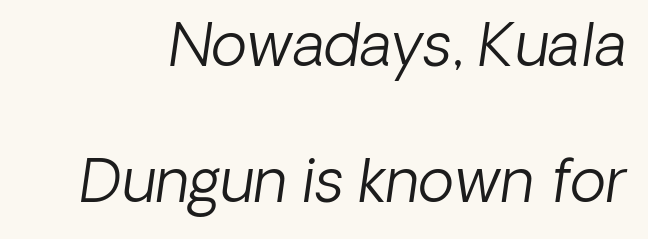
The image shows 59 px light type, italic (leaning right); set loose line spacing (2.31x), normal letter spacing, not underlined; low stroke contrast and a medium x-height.
